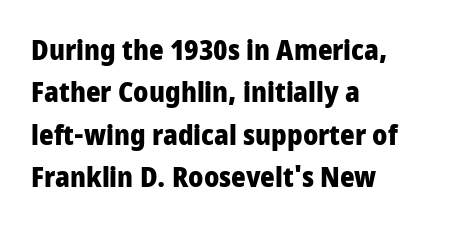
Q: Is the text bold? A: Yes.
Q: Is the text italic (slanted)? A: No, it is upright.
Q: Is the typeface a serif or a sans-serif typeface? A: Sans-serif.
Q: Is the text underlined? A: No.
Q: How is the paragraph aligned? A: Left-aligned.
Q: Is the spacing between letters normal or unusually wide? A: Normal.
Q: Is the spacing between lines tight, normal or loose? A: Normal.
Q: Width (condensed, normal, or wide)? A: Condensed.
Q: Stroke contrast? A: Low.
Q: x-height? A: Large.
Q: Monospaced? A: No.
